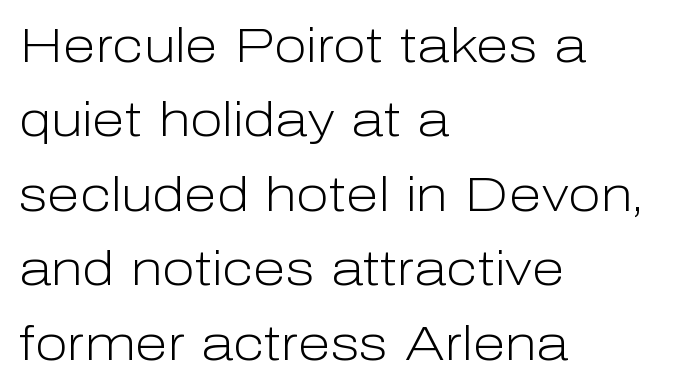
{"serif": "no", "italic": "no", "bold": "no", "weight": "light", "width": "normal", "stroke_contrast": "low", "x_height": "medium", "monospaced": "no", "underline": "no", "align": "left", "line_spacing": "normal", "line_spacing_ratio": 1.55, "letter_spacing": "normal", "letter_spacing_em": 0.0, "glyph_px": 48}
